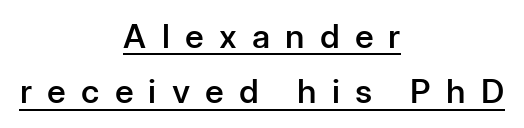
Q: Is the text bold? A: Semi-bold.
Q: Is the text italic (slanted)? A: No, it is upright.
Q: Is the typeface a serif or a sans-serif typeface? A: Sans-serif.
Q: Is the text underlined? A: Yes.
Q: How is the paragraph aligned? A: Centered.
Q: Is the spacing between letters normal or unusually wide? A: Unusually wide.
Q: Is the spacing between lines tight, normal or loose? A: Normal.
Q: Width (condensed, normal, or wide)? A: Normal.
Q: Stroke contrast? A: Low.
Q: x-height? A: Medium.
Q: Monospaced? A: No.
